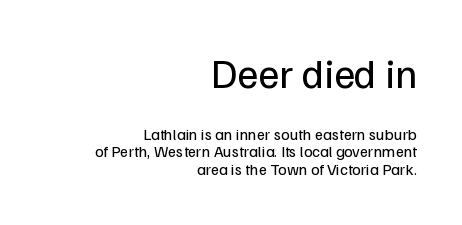
No word sits above an underline. The letters stand upright; this is a roman face. The letters sit at their default tracking, neither squeezed nor spread. The rendering shrinks the type as you move from the upper chunk to the lower. The glyphs in this specimen are sans serif.
